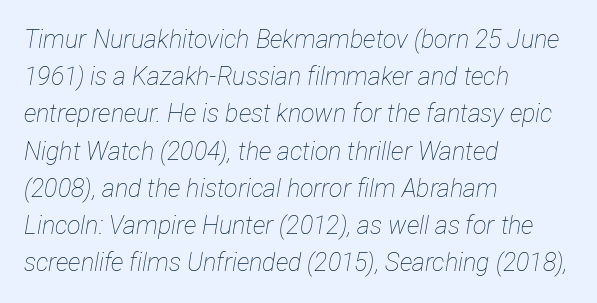
This is oblique type, the kind used for emphasis or titles. The paragraph shown leans on its left margin. Stems here are at most as thick as an everyday book face. Does the leading feel generous? No, just average. Rule under the text: the space is simply empty.
